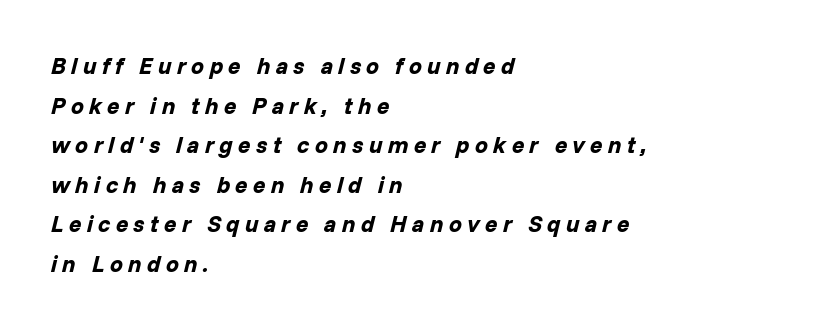
{"italic": "yes", "lean": "right", "slant_degrees": 14, "bold": "yes", "underline": "no", "align": "left", "line_spacing_ratio": 1.72, "letter_spacing": "wide", "letter_spacing_em": 0.23, "glyph_px": 23}
